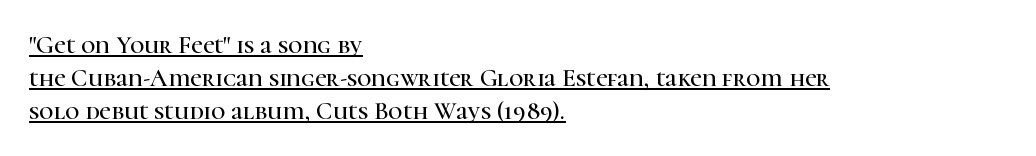
These lines sit exactly where default settings would place them. Characters remain perfectly vertical along every line. Honestly, the letter spacing is just normal — you wouldn't notice it. Line starts are locked; line ends wander.
